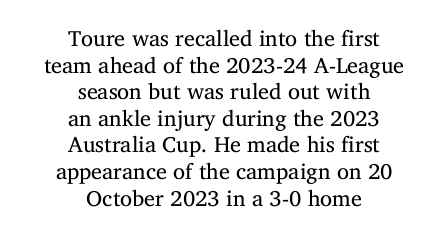
Q: Is the text bold? A: No.
Q: Is the text italic (slanted)? A: No, it is upright.
Q: Is the text underlined? A: No.
Q: How is the paragraph aligned? A: Centered.
Q: Is the spacing between letters normal or unusually wide? A: Normal.
